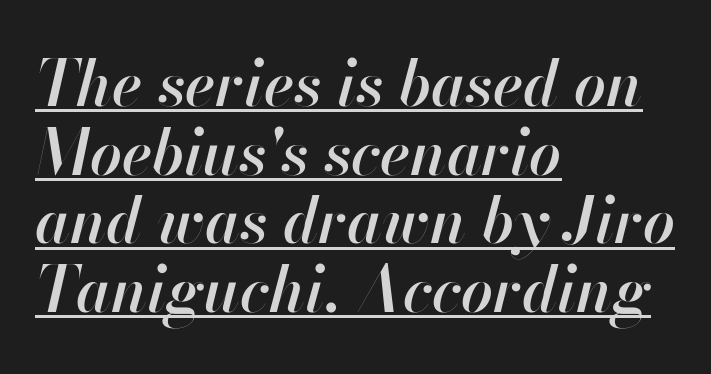
The image shows 63 px semibold type, italic (leaning right); set left-aligned, tight line spacing (1.09x), normal letter spacing, underlined; high stroke contrast and a small x-height.
